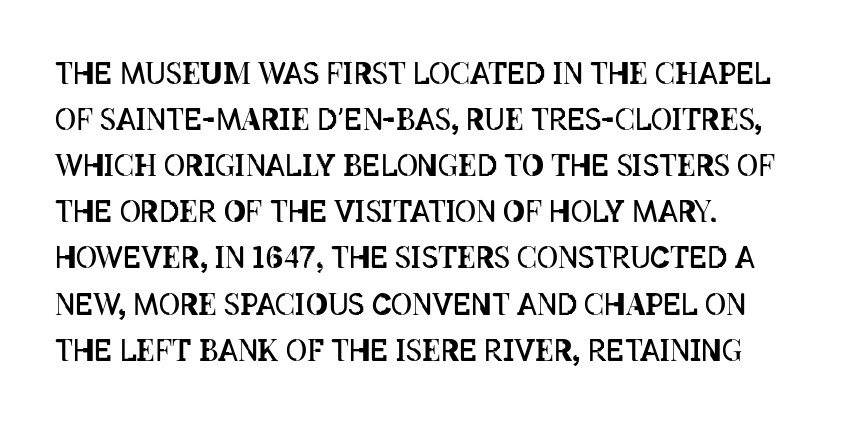
{"italic": "no", "bold": "no", "weight": "regular", "width": "condensed", "stroke_contrast": "low", "x_height": "large", "monospaced": "no", "underline": "no", "align": "left", "line_spacing": "normal", "line_spacing_ratio": 1.59, "letter_spacing": "normal", "letter_spacing_em": 0.0, "glyph_px": 29}
